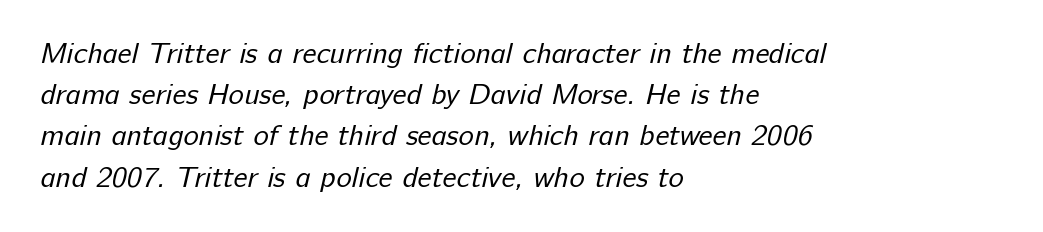
Q: Is the text bold? A: No.
Q: Is the typeface a serif or a sans-serif typeface? A: Sans-serif.
Q: Is the text underlined? A: No.
Q: How is the paragraph aligned? A: Left-aligned.
Q: Is the spacing between letters normal or unusually wide? A: Normal.
Q: Is the spacing between lines tight, normal or loose? A: Normal.
Q: Width (condensed, normal, or wide)? A: Normal.
Q: Stroke contrast? A: Low.
Q: x-height? A: Medium.
Q: Monospaced? A: No.
